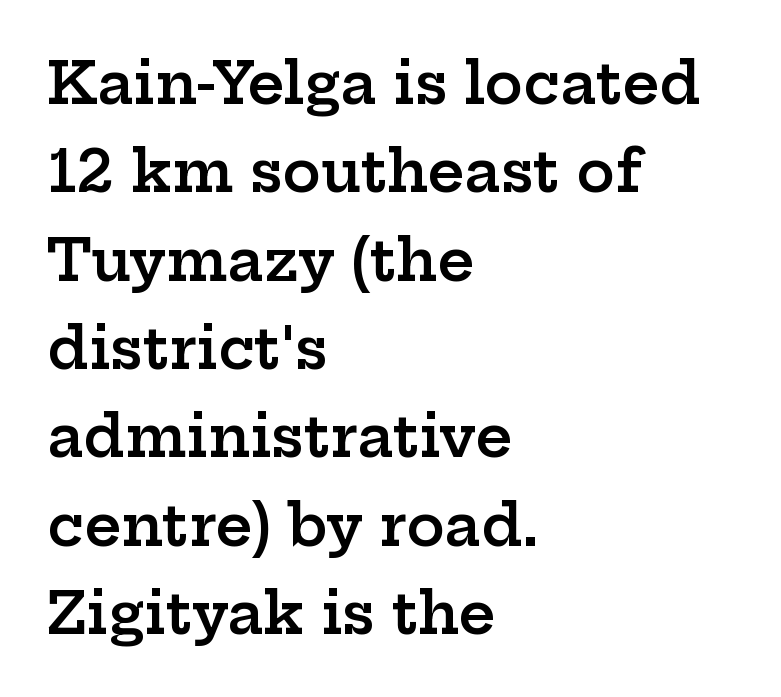
The image shows 57 px semibold, wide serif type, upright; set left-aligned, normal line spacing (1.55x), normal letter spacing, not underlined; low stroke contrast and a medium x-height.
